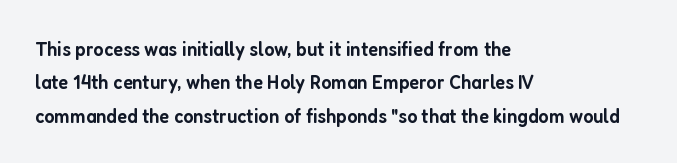
Typographic density is moderately raised because the face is semibold. Letter spacing: default. Vertically, the passage feels balanced, rows spaced as you'd expect. In terms of posture, this sample is upright. These lines stack with their left ends in a neat column.
